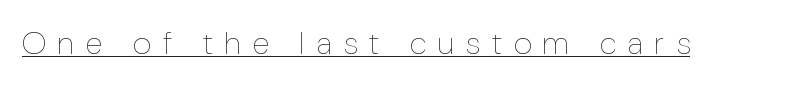
The image shows 32 px thin, condensed type, upright; set unusually wide letter spacing (+0.39 em), underlined; low stroke contrast and a medium x-height.
